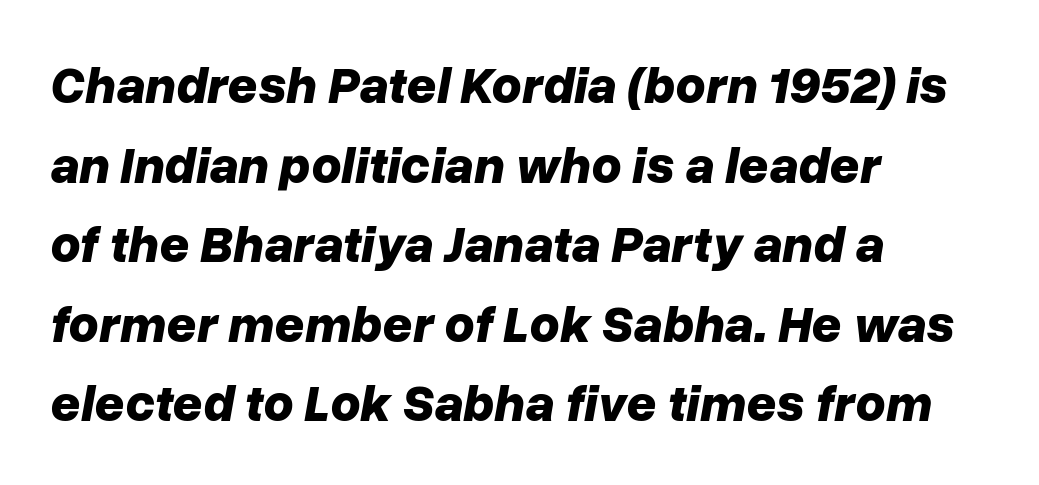
The image shows 52 px bold type, italic (leaning right); set left-aligned, normal line spacing (1.53x), normal letter spacing, not underlined; low stroke contrast and a medium x-height.
